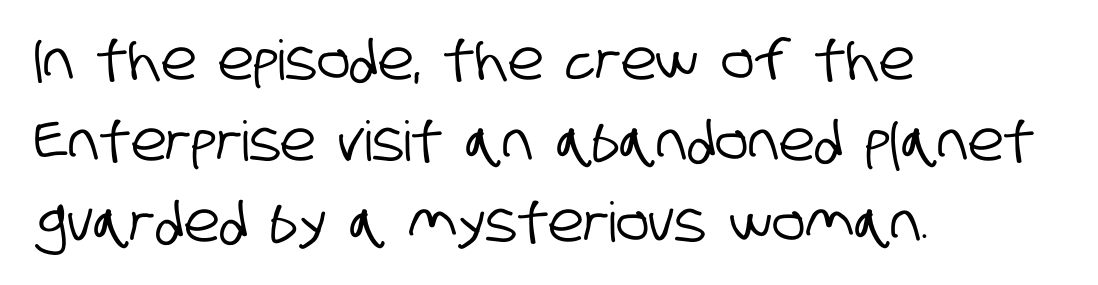
Q: Is the typeface a serif or a sans-serif typeface? A: Sans-serif.
Q: Is the text underlined? A: No.
Q: How is the paragraph aligned? A: Left-aligned.
Q: Is the spacing between letters normal or unusually wide? A: Normal.
Q: Is the spacing between lines tight, normal or loose? A: Normal.
Q: Width (condensed, normal, or wide)? A: Condensed.
Q: Stroke contrast? A: Low.
Q: x-height? A: Large.
Q: Monospaced? A: No.
